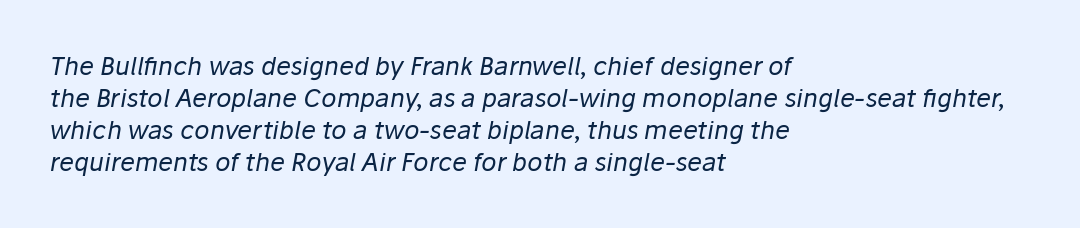
The image shows 25 px text type, italic (leaning right); set left-aligned, normal line spacing (1.28x), normal letter spacing, not underlined.
